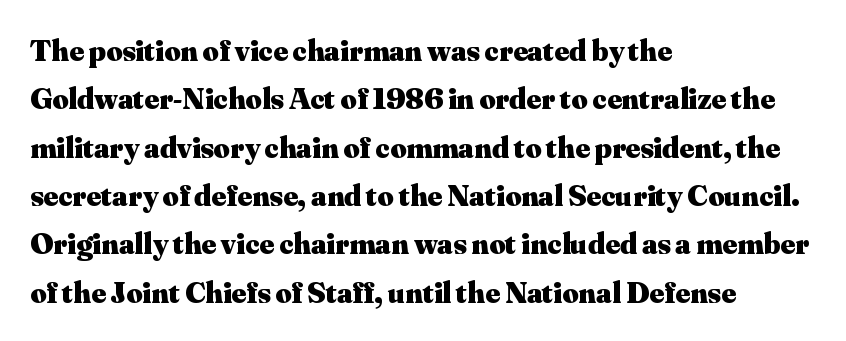
The image shows 31 px heavy serif type, upright; set left-aligned, normal line spacing (1.56x), normal letter spacing, not underlined; medium stroke contrast and a small x-height.
